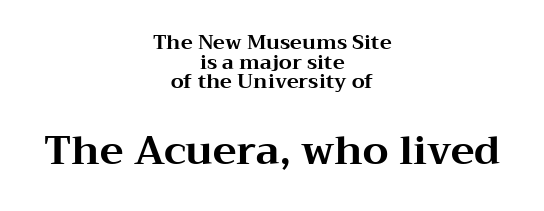
The image shows 40 px bold, wide serif type, upright; set centered, tight line spacing (0.98x), normal letter spacing, not underlined; the second (bottom) block is 2.0x larger; medium stroke contrast and a medium x-height.
